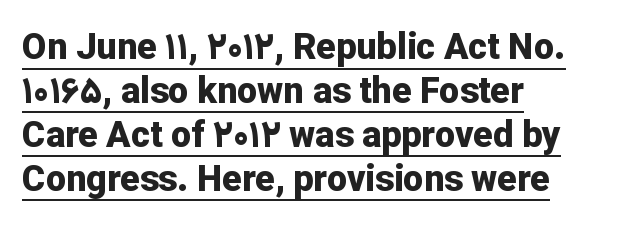
This rendering uses left alignment, leaving the right contour irregular. Chunky letters — that's bold for sure. Quick note: underline on. Tracking value appears to be zero — textbook default spacing. The designer went with a sans here, leaving each stem footless. The face used here is proportionally spaced, like ordinary book or web type.
